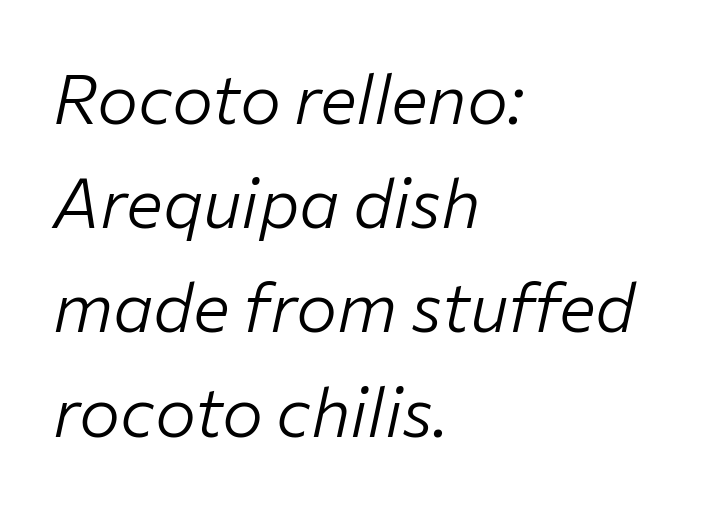
The image shows 69 px light type, italic (leaning right); set left-aligned, normal line spacing (1.51x), normal letter spacing, not underlined; low stroke contrast and a medium x-height.
